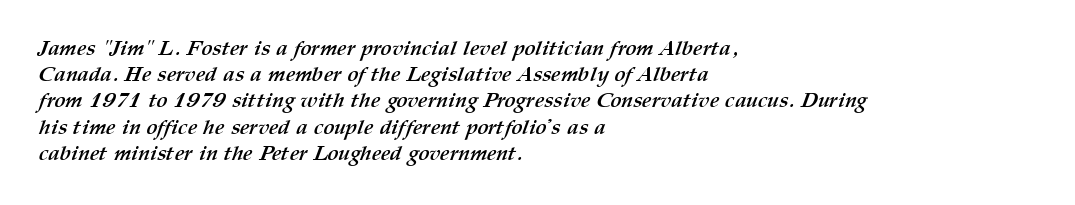
{"bold": "yes", "underline": "no", "align": "left", "line_spacing": "normal", "line_spacing_ratio": 1.25, "letter_spacing": "normal", "letter_spacing_em": 0.0, "glyph_px": 21}
